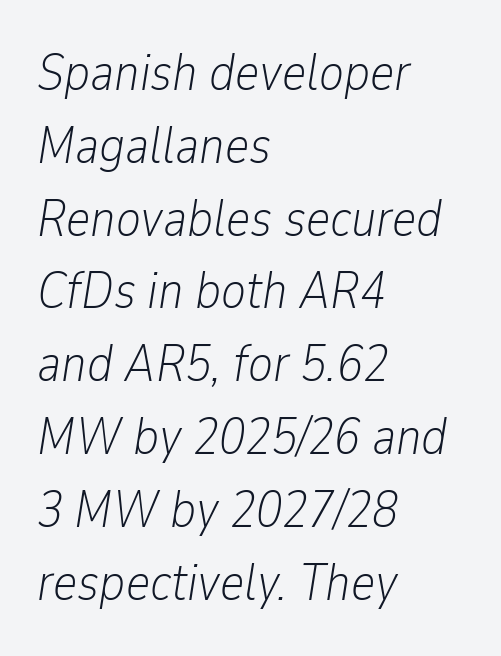
Stroke thickness stays within the range of a standard reading face or lighter. Italic? Definitely — the glyphs are oblique. Each line starts at the same left margin while the right side varies. The designer left line spacing at the default. The letters advance in unequal steps, a hallmark of proportional type. Descenders hang freely into open space.
